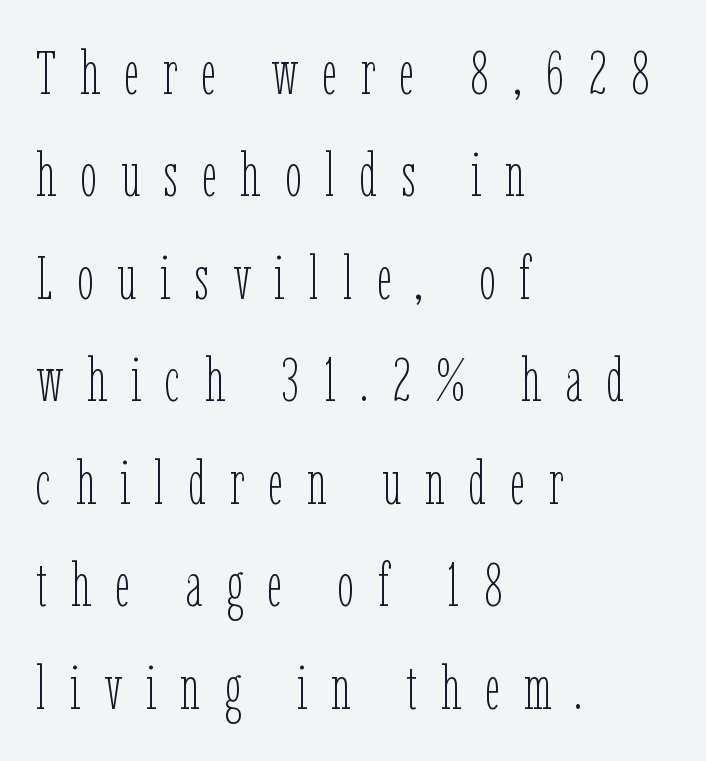
{"italic": "no", "bold": "no", "weight": "thin", "width": "condensed", "stroke_contrast": "low", "x_height": "medium", "monospaced": "no", "underline": "no", "align": "left", "line_spacing": "normal", "line_spacing_ratio": 1.68, "letter_spacing": "wide", "letter_spacing_em": 0.39, "glyph_px": 61}
